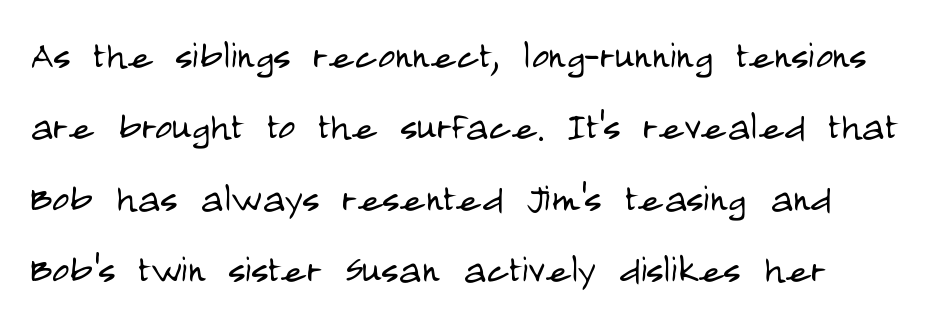
Q: Is the text bold? A: No.
Q: Is the text italic (slanted)? A: No, it is upright.
Q: Is the typeface a serif or a sans-serif typeface? A: Sans-serif.
Q: Is the text underlined? A: No.
Q: How is the paragraph aligned? A: Left-aligned.
Q: Is the spacing between letters normal or unusually wide? A: Normal.
Q: Is the spacing between lines tight, normal or loose? A: Normal.
Q: Width (condensed, normal, or wide)? A: Condensed.
Q: Stroke contrast? A: Low.
Q: x-height? A: Large.
Q: Monospaced? A: No.
